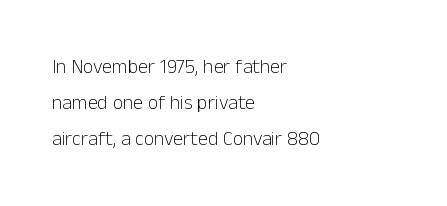
Every row of glyphs begins at an identical x-position on the left. Beneath every word, the page is bare. Inter-character spacing is left at the font's built-in metrics. The typeface has the unassuming heft of standard copy or less. The typography opts for an upright posture over an oblique one.
